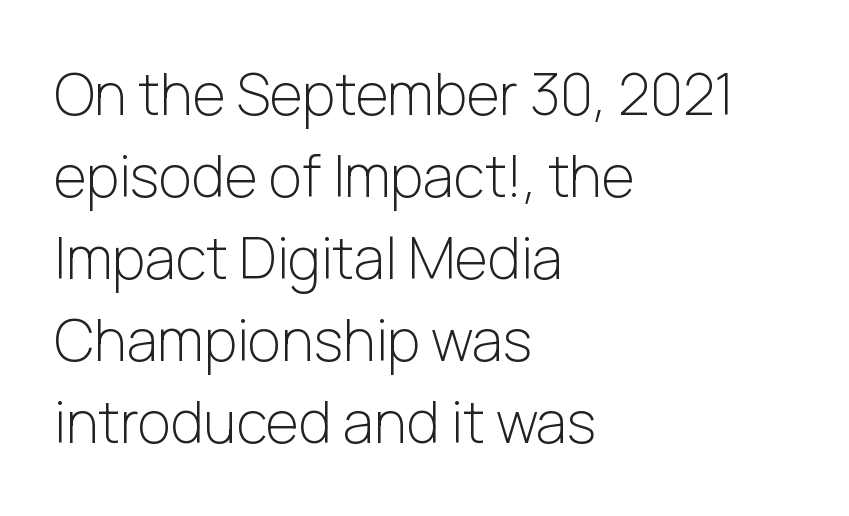
{"serif": "no", "italic": "no", "bold": "no", "weight": "light", "width": "normal", "stroke_contrast": "low", "x_height": "medium", "monospaced": "no", "underline": "no", "align": "left", "line_spacing": "normal", "line_spacing_ratio": 1.44, "letter_spacing": "normal", "letter_spacing_em": 0.0, "glyph_px": 57}
